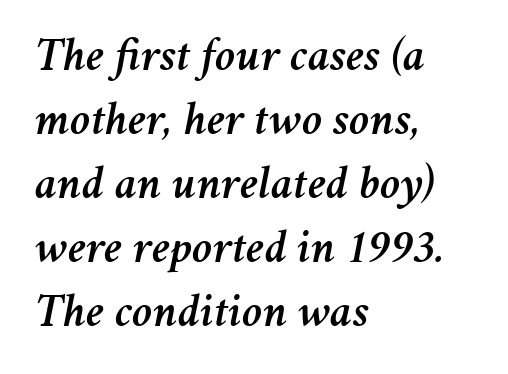
{"italic": "yes", "lean": "right", "slant_degrees": 11, "width": "normal", "stroke_contrast": "medium", "x_height": "medium", "monospaced": "no", "underline": "no", "align": "left", "line_spacing": "normal", "line_spacing_ratio": 1.36, "letter_spacing": "normal", "letter_spacing_em": 0.0, "glyph_px": 47}
